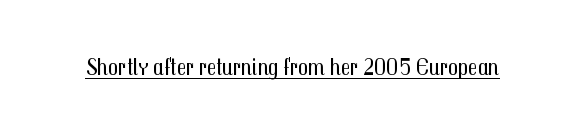
{"italic": "no", "bold": "no", "underline": "yes", "letter_spacing": "normal", "letter_spacing_em": 0.0, "glyph_px": 24}
